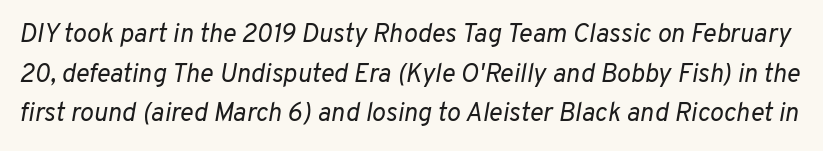
Honestly, there is no underline to notice here at all. The font sits on the lighter half of the weight spectrum, regular included. Here the glyphs are tracked normally, forming tight word shapes. Is the type slanted? Yes — the strokes lean at a clear angle. Regarding leading, the lines here are spaced in the standard way.
